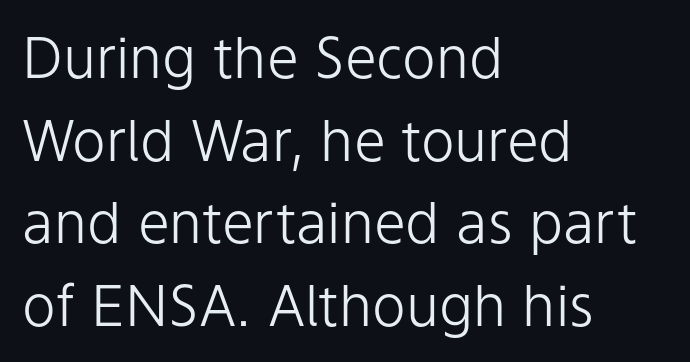
Q: Is the text bold? A: No.
Q: Is the text italic (slanted)? A: No, it is upright.
Q: Is the typeface a serif or a sans-serif typeface? A: Sans-serif.
Q: Is the text underlined? A: No.
Q: How is the paragraph aligned? A: Left-aligned.
Q: Is the spacing between letters normal or unusually wide? A: Normal.
Q: Is the spacing between lines tight, normal or loose? A: Normal.
Q: Width (condensed, normal, or wide)? A: Normal.
Q: Stroke contrast? A: Low.
Q: x-height? A: Medium.
Q: Monospaced? A: No.
